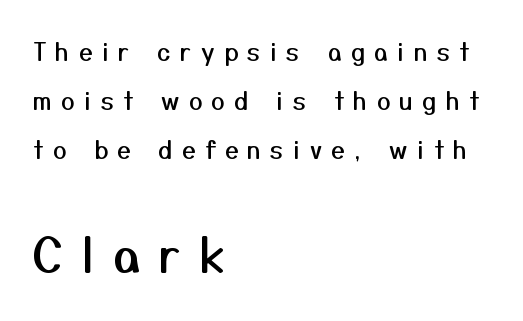
Classification — sans serif. The space directly below the letters is spotless. These lines stack with their left ends in a neat column. This sample has the flowing, uneven cadence of proportional lettering.
